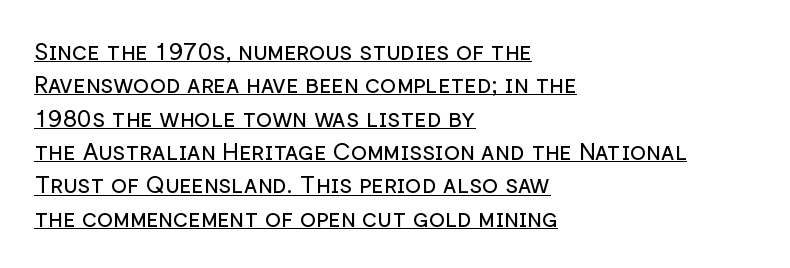
Q: Is the text bold? A: No.
Q: Is the text italic (slanted)? A: No, it is upright.
Q: Is the text underlined? A: Yes.
Q: How is the paragraph aligned? A: Left-aligned.
Q: Is the spacing between letters normal or unusually wide? A: Normal.
Q: Is the spacing between lines tight, normal or loose? A: Normal.
